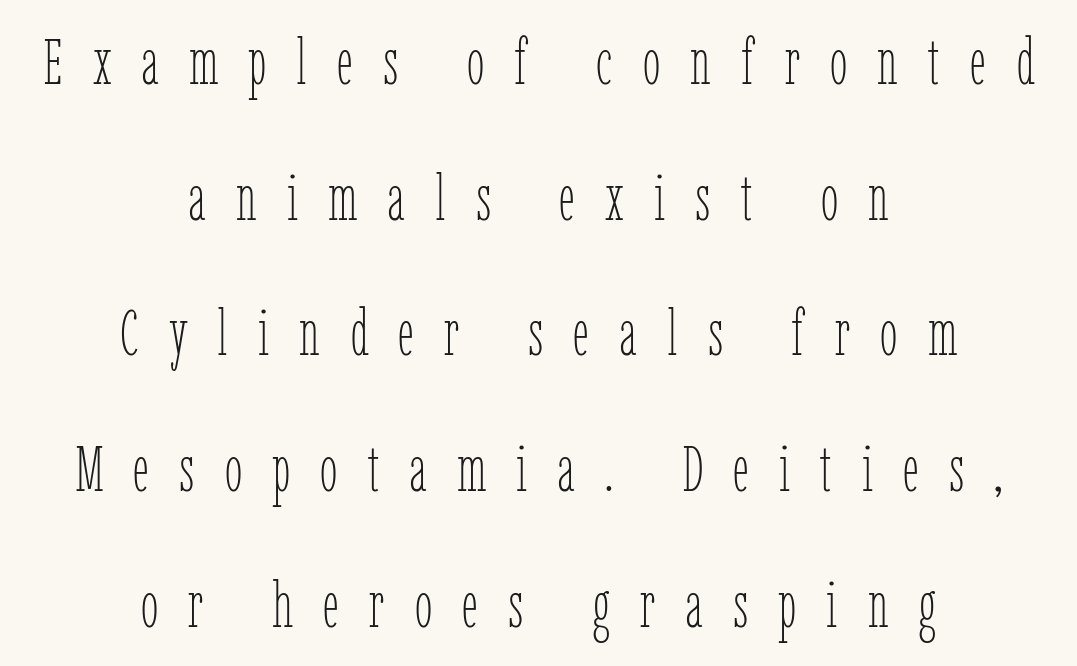
Q: Is the text bold? A: No.
Q: Is the text italic (slanted)? A: No, it is upright.
Q: Is the text underlined? A: No.
Q: How is the paragraph aligned? A: Centered.
Q: Is the spacing between letters normal or unusually wide? A: Unusually wide.
Q: Is the spacing between lines tight, normal or loose? A: Loose.
Q: Width (condensed, normal, or wide)? A: Condensed.
Q: Stroke contrast? A: Low.
Q: x-height? A: Medium.
Q: Monospaced? A: No.
